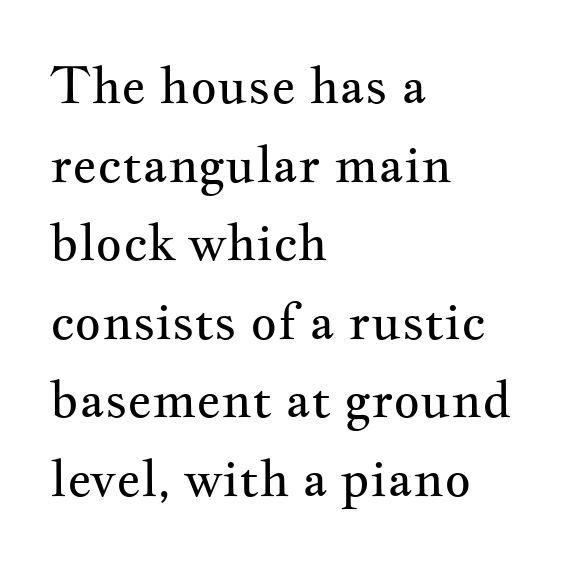
The passage shown is typed in a proportional face where columns would drift. No extra tracking has been applied to these lines. The compositor pushed each line to the left boundary. The zone under the glyphs is completely vacant.
